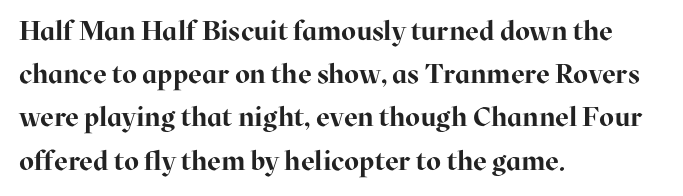
Layout note: lines flush left. Decoration check: the copy has no underline. Each new line begins a customary step beneath the previous one. The characters look thick and weighty, a clear bold. Do the letters lean? They stand straight.
